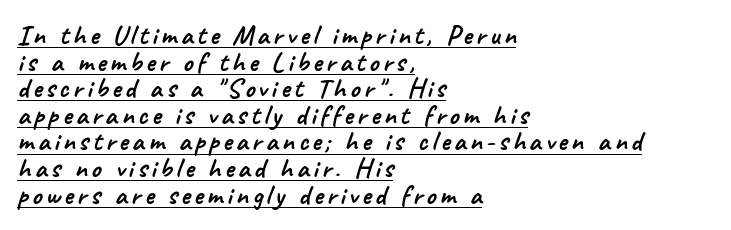
{"serif": "no", "width": "normal", "stroke_contrast": "low", "x_height": "small", "monospaced": "no", "underline": "yes", "align": "left", "line_spacing": "tight", "line_spacing_ratio": 0.95, "glyph_px": 28}
